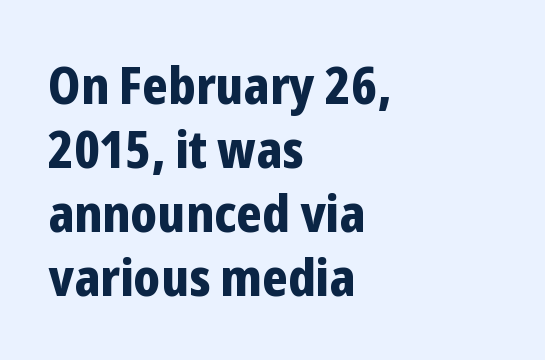
The image shows 52 px bold, condensed sans-serif type, upright; set left-aligned, line spacing 1.23x, normal letter spacing, not underlined; low stroke contrast and a medium x-height.
